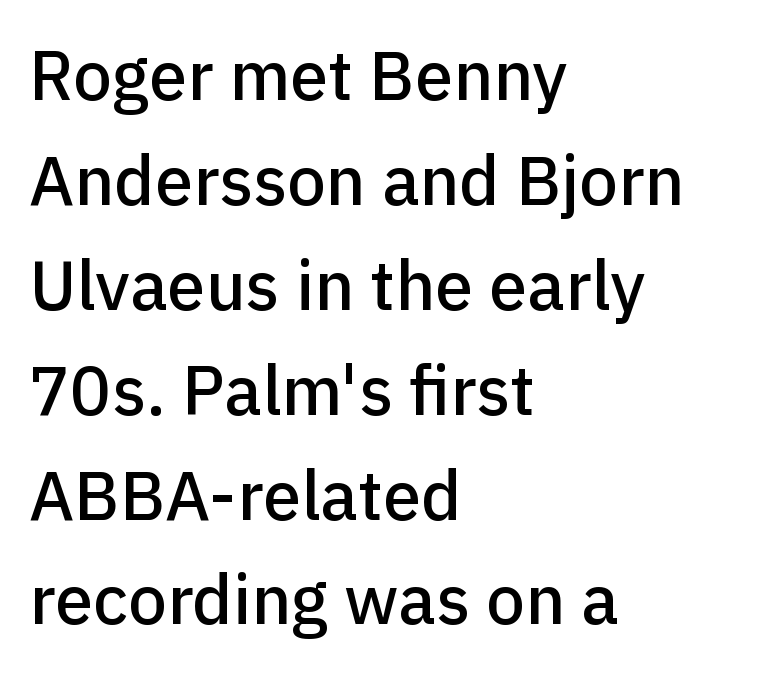
Normally led — the rows are evenly, conventionally spaced. Every row of glyphs begins at an identical x-position on the left. Is this a fixed-width face? No — the glyphs have proportional, varying widths. Check under the words: just untouched page. The glyphs in this specimen are sans serif. Students, note that the glyphs here touch the page at normal intervals.
